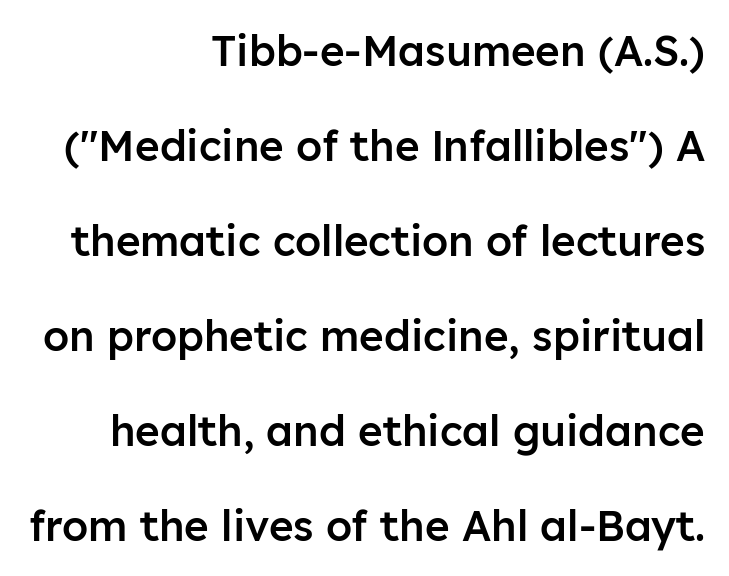
Q: Is the text bold? A: Semi-bold.
Q: Is the text italic (slanted)? A: No, it is upright.
Q: Is the typeface a serif or a sans-serif typeface? A: Sans-serif.
Q: Is the text underlined? A: No.
Q: How is the paragraph aligned? A: Right-aligned.
Q: Is the spacing between letters normal or unusually wide? A: Normal.
Q: Is the spacing between lines tight, normal or loose? A: Loose.
Q: Width (condensed, normal, or wide)? A: Normal.
Q: Stroke contrast? A: Low.
Q: x-height? A: Medium.
Q: Monospaced? A: No.
